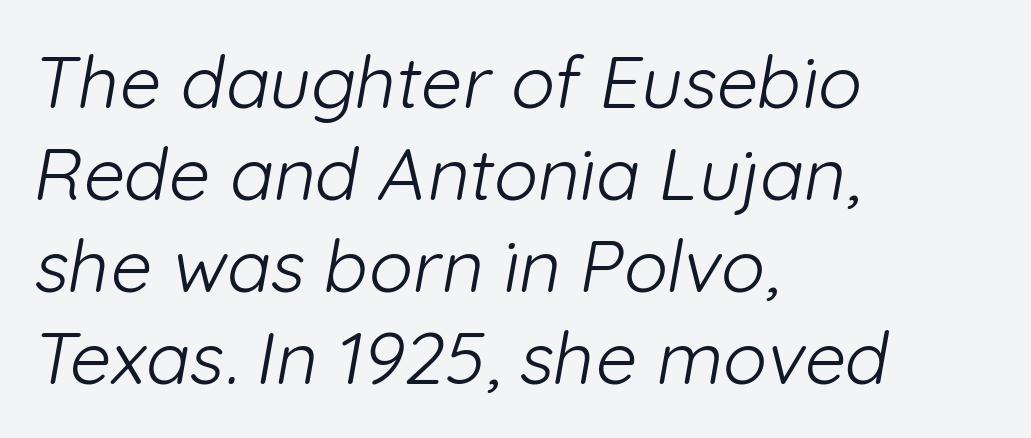
This block has exactly the height ordinary leading produces. Nobody drew a line under any word here. Ink coverage per letter is moderate at most. Grotesque or geometric, the face here clearly has no serifs. Looks like regular typesetting: each glyph gets only the width it needs. The passage shown has conventional tracking throughout.
